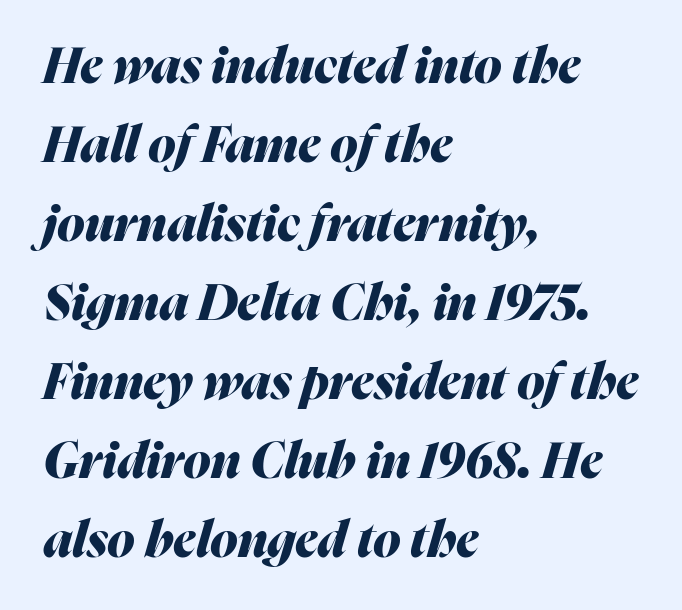
{"italic": "yes", "lean": "right", "slant_degrees": 16, "bold": "yes", "weight": "heavy", "width": "normal", "stroke_contrast": "medium", "x_height": "medium", "monospaced": "no", "underline": "no", "align": "left", "line_spacing": "normal", "line_spacing_ratio": 1.58, "letter_spacing": "normal", "letter_spacing_em": 0.0, "glyph_px": 50}
